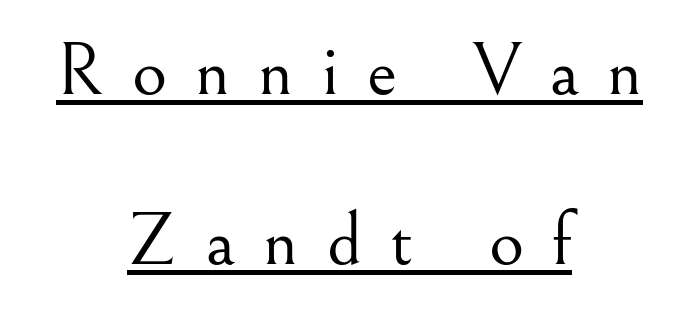
Q: Is the text bold? A: No.
Q: Is the text italic (slanted)? A: No, it is upright.
Q: Is the typeface a serif or a sans-serif typeface? A: Serif.
Q: Is the text underlined? A: Yes.
Q: How is the paragraph aligned? A: Centered.
Q: Is the spacing between letters normal or unusually wide? A: Unusually wide.
Q: Is the spacing between lines tight, normal or loose? A: Loose.
Q: Width (condensed, normal, or wide)? A: Normal.
Q: Stroke contrast? A: Medium.
Q: x-height? A: Small.
Q: Monospaced? A: No.
